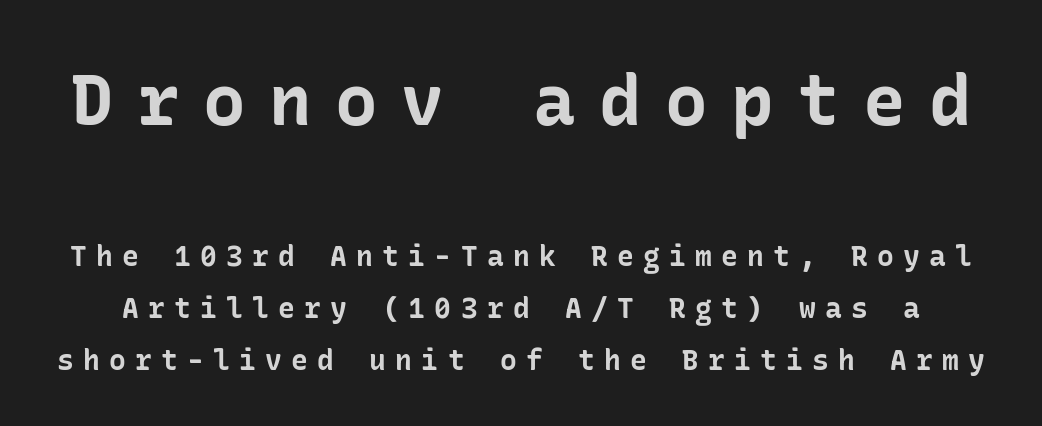
{"serif": "no", "italic": "no", "bold": "yes", "weight": "bold", "width": "normal", "stroke_contrast": "low", "x_height": "medium", "underline": "no", "line_spacing_ratio": 1.87, "letter_spacing": "wide", "letter_spacing_em": 0.33, "larger_block": "first", "size_ratio": 2.54, "glyph_px": 71}
